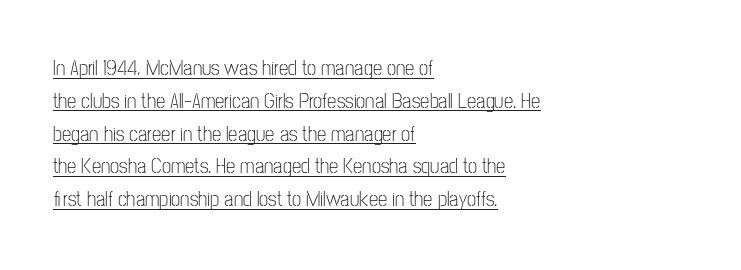
Underlining? Definitely there. Does the lettering tilt? It doesn't — this is upright. Leftover space on each line is placed entirely after the last word. The passage shown stacks its lines at a standard gap. Think standard paragraph weight, or any step lighter than that.
